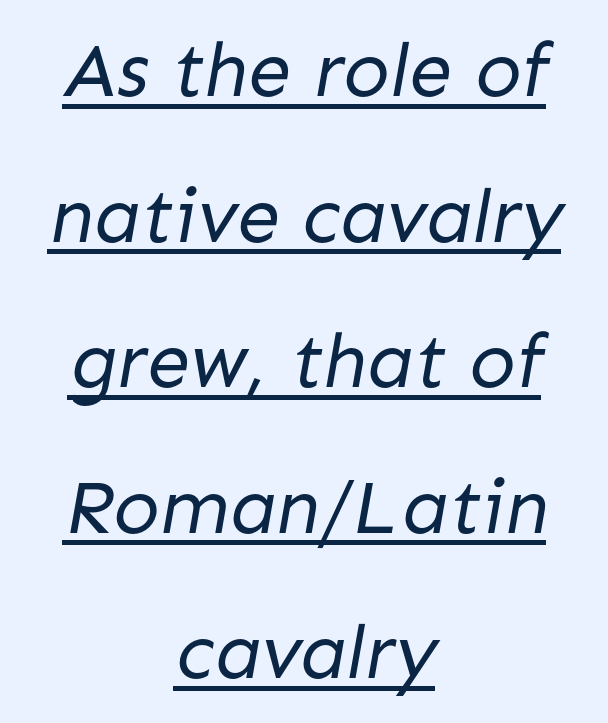
Q: Is the text bold? A: No.
Q: Is the typeface a serif or a sans-serif typeface? A: Sans-serif.
Q: Is the text underlined? A: Yes.
Q: How is the paragraph aligned? A: Centered.
Q: Is the spacing between letters normal or unusually wide? A: Normal.
Q: Width (condensed, normal, or wide)? A: Normal.
Q: Stroke contrast? A: Low.
Q: x-height? A: Medium.
Q: Monospaced? A: No.
